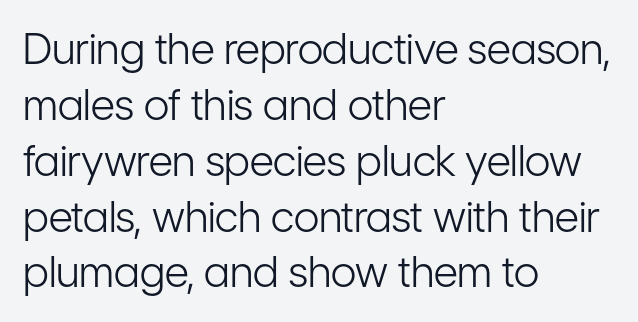
These lines are rendered in a variable-pitch font. These lines are set flush left with a ragged right edge. A light-to-regular cut is what we see here. Each word holds together tightly as a unit, with standard inter-letter gaps. A typesetter would mark this as roman, not italic.
